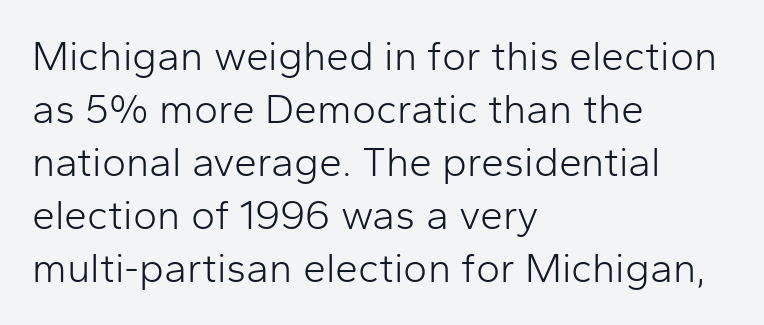
{"serif": "no", "italic": "no", "bold": "no", "weight": "light", "width": "normal", "stroke_contrast": "low", "x_height": "medium", "monospaced": "no", "underline": "no", "align": "left", "line_spacing": "normal", "line_spacing_ratio": 1.29, "letter_spacing": "normal", "letter_spacing_em": 0.0, "glyph_px": 41}
